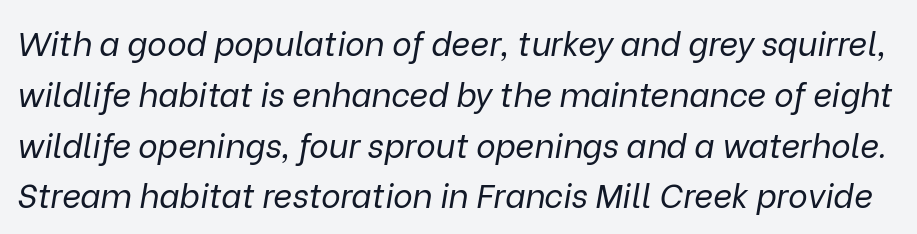
{"italic": "yes", "lean": "right", "slant_degrees": 9, "bold": "no", "weight": "regular", "width": "normal", "stroke_contrast": "low", "x_height": "medium", "monospaced": "no", "underline": "no", "line_spacing": "normal", "line_spacing_ratio": 1.54, "letter_spacing": "normal", "letter_spacing_em": 0.0, "glyph_px": 33}
